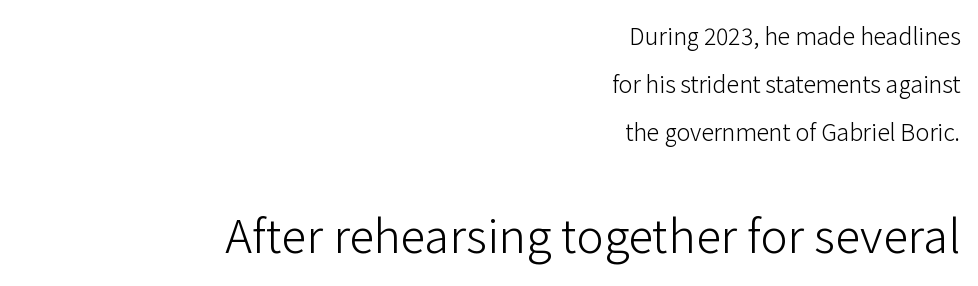
The passage shown is not underscored anywhere. Small over large — that's the arrangement of the two blocks here. Caption: multi-line text, flush right, ragged left. Characters follow at the spacing the type designer built in. Notice how the stems are strictly vertical — no italics here.
